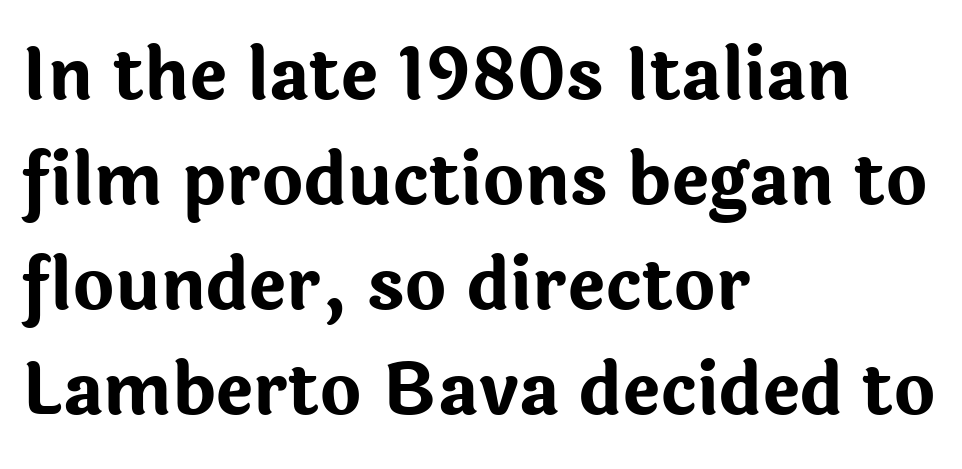
Q: Is the text bold? A: Yes.
Q: Is the text italic (slanted)? A: No, it is upright.
Q: Is the typeface a serif or a sans-serif typeface? A: Sans-serif.
Q: Is the text underlined? A: No.
Q: How is the paragraph aligned? A: Left-aligned.
Q: Is the spacing between letters normal or unusually wide? A: Normal.
Q: Is the spacing between lines tight, normal or loose? A: Normal.
Q: Width (condensed, normal, or wide)? A: Normal.
Q: Stroke contrast? A: Low.
Q: x-height? A: Medium.
Q: Monospaced? A: No.
